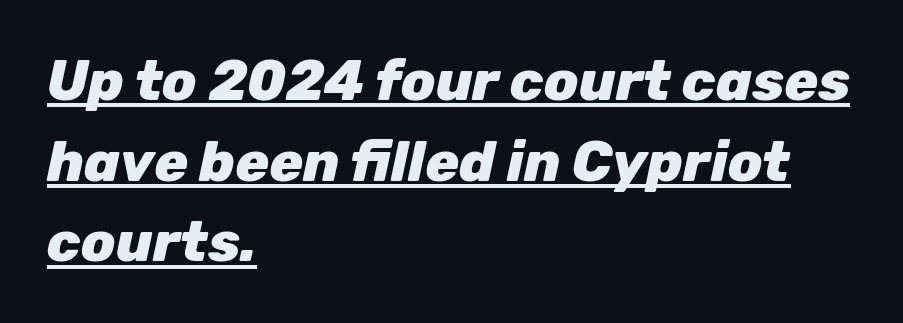
{"italic": "yes", "lean": "right", "slant_degrees": 12, "bold": "yes", "weight": "heavy", "width": "normal", "stroke_contrast": "low", "x_height": "medium", "monospaced": "no", "underline": "yes", "align": "left", "line_spacing": "normal", "line_spacing_ratio": 1.44, "letter_spacing": "normal", "letter_spacing_em": 0.0, "glyph_px": 56}
